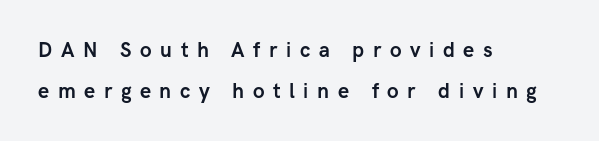
{"italic": "no", "bold": "yes", "underline": "no", "align": "left", "line_spacing": "loose", "line_spacing_ratio": 2.05, "letter_spacing": "wide", "letter_spacing_em": 0.43, "glyph_px": 20}
